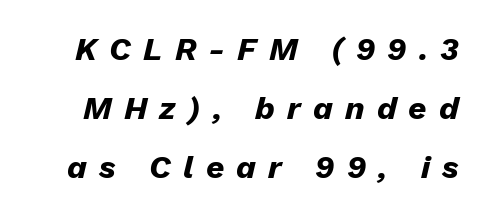
The image shows 32 px heavy type, italic (leaning right); set line spacing 1.85x, unusually wide letter spacing (+0.38 em), not underlined; low stroke contrast and a medium x-height.
